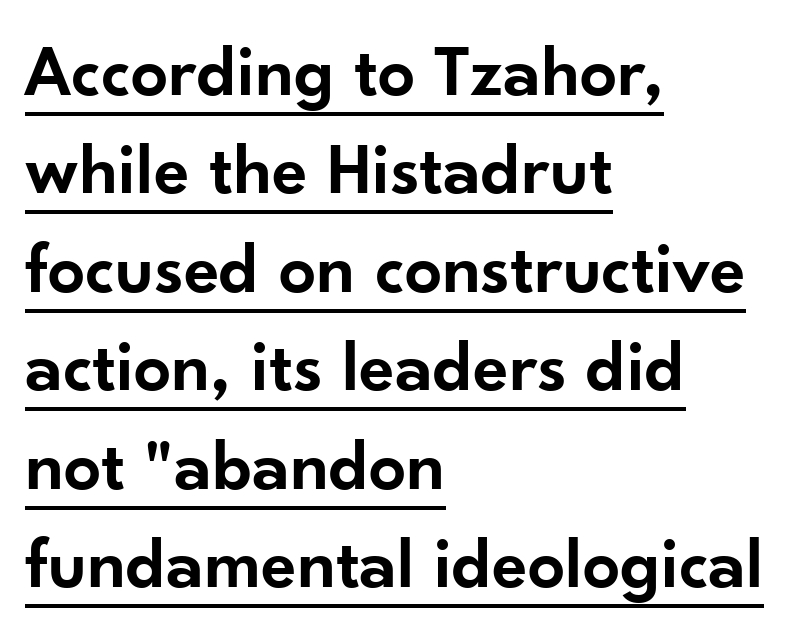
Q: Is the text bold? A: Semi-bold.
Q: Is the text italic (slanted)? A: No, it is upright.
Q: Is the typeface a serif or a sans-serif typeface? A: Sans-serif.
Q: Is the text underlined? A: Yes.
Q: How is the paragraph aligned? A: Left-aligned.
Q: Is the spacing between letters normal or unusually wide? A: Normal.
Q: Is the spacing between lines tight, normal or loose? A: Normal.
Q: Width (condensed, normal, or wide)? A: Normal.
Q: Stroke contrast? A: Low.
Q: x-height? A: Small.
Q: Monospaced? A: No.
